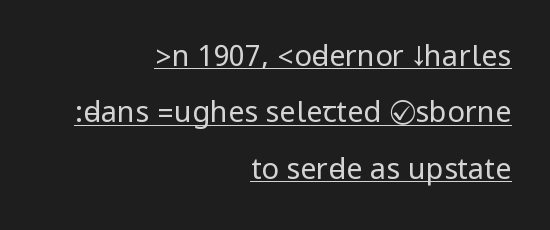
Q: Is the text bold? A: No.
Q: Is the text italic (slanted)? A: No, it is upright.
Q: Is the typeface a serif or a sans-serif typeface? A: Sans-serif.
Q: Is the text underlined? A: Yes.
Q: How is the paragraph aligned? A: Right-aligned.
Q: Is the spacing between letters normal or unusually wide? A: Normal.
Q: Is the spacing between lines tight, normal or loose? A: Loose.
Q: Width (condensed, normal, or wide)? A: Condensed.
Q: Stroke contrast? A: Low.
